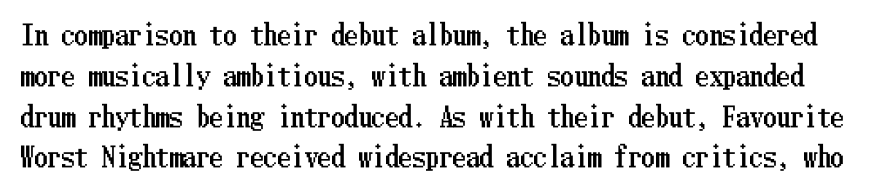
{"italic": "no", "underline": "no", "line_spacing": "normal", "line_spacing_ratio": 1.51, "letter_spacing": "normal", "letter_spacing_em": 0.0, "glyph_px": 27}
